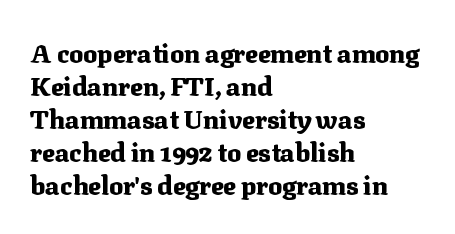
The image shows 26 px bold type, upright; set left-aligned, normal line spacing (1.27x), normal letter spacing, not underlined.
